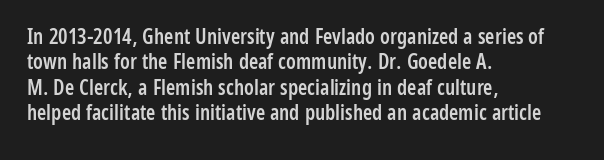
{"italic": "no", "bold": "semi", "underline": "no", "align": "left", "line_spacing_ratio": 1.21, "letter_spacing": "normal", "letter_spacing_em": 0.0, "glyph_px": 21}
